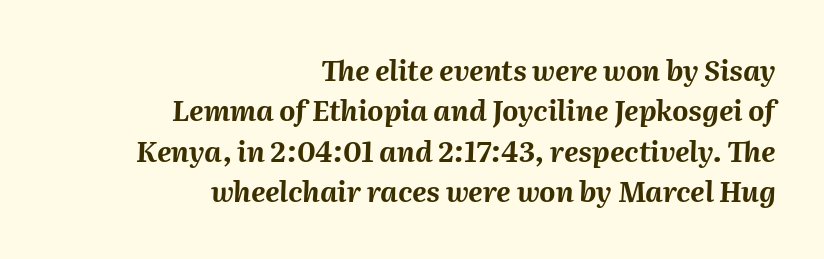
The strip under each line holds only bare page. Heavy, bold letterforms. The letters are slanted; this is an italic face. Is the block centered? No — it sits flush against the right margin. The rendering uses a moderate line-height, typical for paragraphs. Looks like regular typesetting: each glyph gets only the width it needs.
